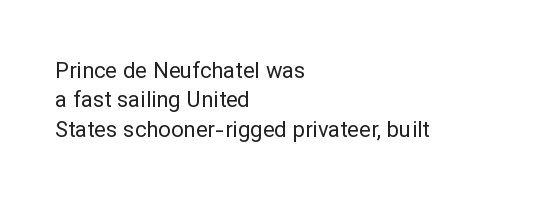
Q: Is the text bold? A: No.
Q: Is the text italic (slanted)? A: No, it is upright.
Q: Is the text underlined? A: No.
Q: How is the paragraph aligned? A: Left-aligned.
Q: Is the spacing between letters normal or unusually wide? A: Normal.
Q: Is the spacing between lines tight, normal or loose? A: Normal.
